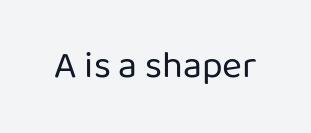
{"serif": "no", "italic": "no", "bold": "no", "weight": "regular", "width": "normal", "stroke_contrast": "low", "x_height": "medium", "monospaced": "no", "underline": "no", "letter_spacing": "normal", "letter_spacing_em": 0.0, "glyph_px": 38}
